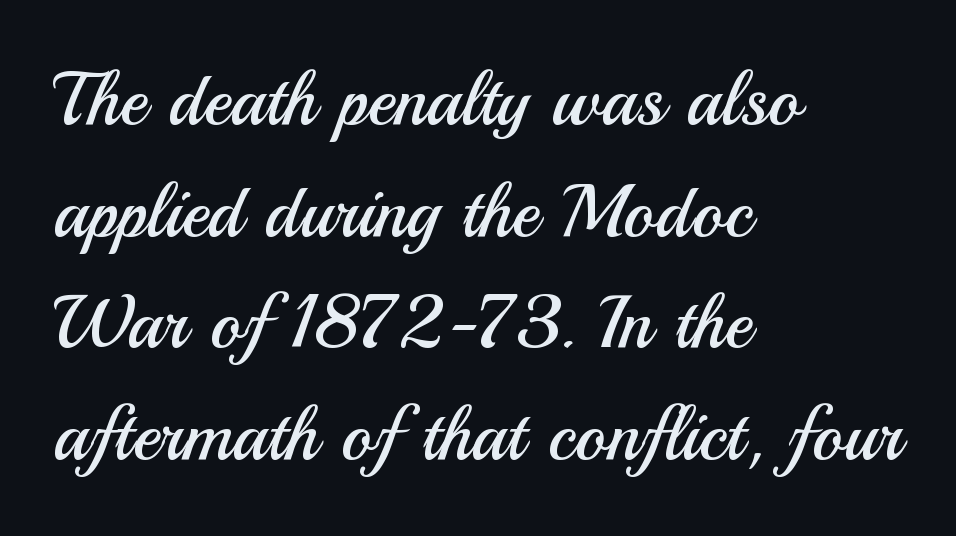
{"serif": "no", "bold": "no", "weight": "regular", "width": "normal", "stroke_contrast": "medium", "x_height": "small", "monospaced": "no", "underline": "no", "align": "left", "line_spacing": "normal", "line_spacing_ratio": 1.51, "letter_spacing": "normal", "letter_spacing_em": 0.0, "glyph_px": 74}
